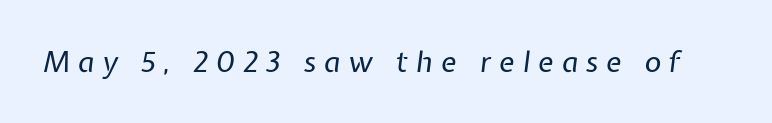
Q: Is the text bold? A: No.
Q: Is the text italic (slanted)? A: Yes, it leans right by about 7 degrees.
Q: Is the text underlined? A: No.
Q: Is the spacing between letters normal or unusually wide? A: Unusually wide.
Q: Width (condensed, normal, or wide)? A: Normal.
Q: Stroke contrast? A: Low.
Q: x-height? A: Medium.
Q: Monospaced? A: No.
